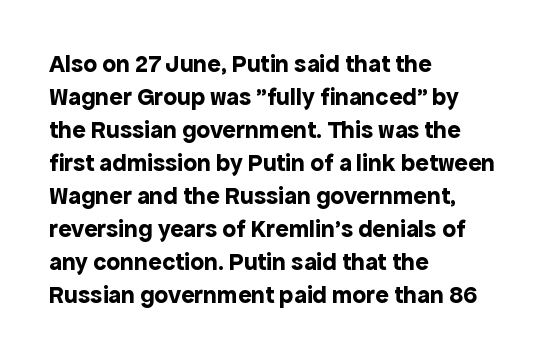
The image shows 25 px bold type, upright; set left-aligned, normal line spacing (1.32x), normal letter spacing, not underlined.
